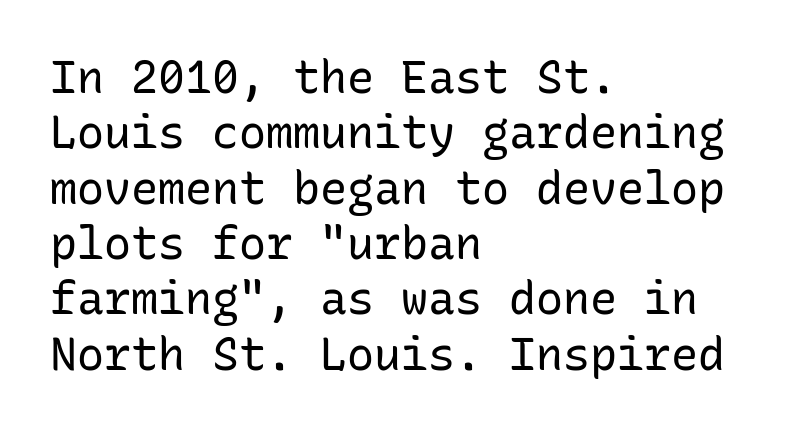
Q: Is the text bold? A: No.
Q: Is the text italic (slanted)? A: No, it is upright.
Q: Is the typeface a serif or a sans-serif typeface? A: Sans-serif.
Q: Is the text underlined? A: No.
Q: How is the paragraph aligned? A: Left-aligned.
Q: Is the spacing between letters normal or unusually wide? A: Normal.
Q: Width (condensed, normal, or wide)? A: Normal.
Q: Stroke contrast? A: Low.
Q: x-height? A: Medium.
Q: Monospaced? A: Yes.
